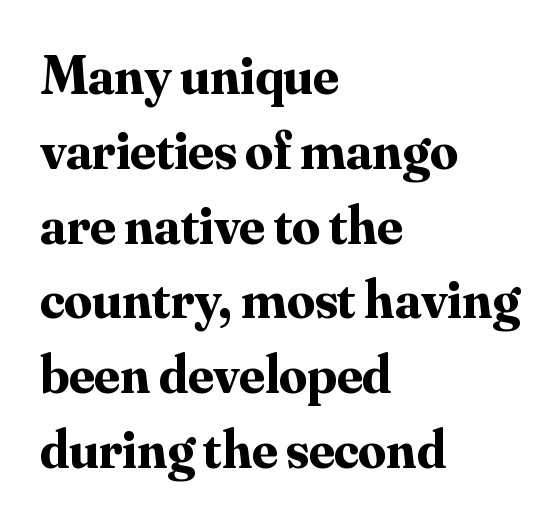
{"serif": "yes", "italic": "no", "bold": "yes", "weight": "bold", "width": "normal", "stroke_contrast": "medium", "x_height": "small", "monospaced": "no", "underline": "no", "align": "left", "line_spacing": "normal", "line_spacing_ratio": 1.36, "letter_spacing": "normal", "letter_spacing_em": 0.0, "glyph_px": 55}
